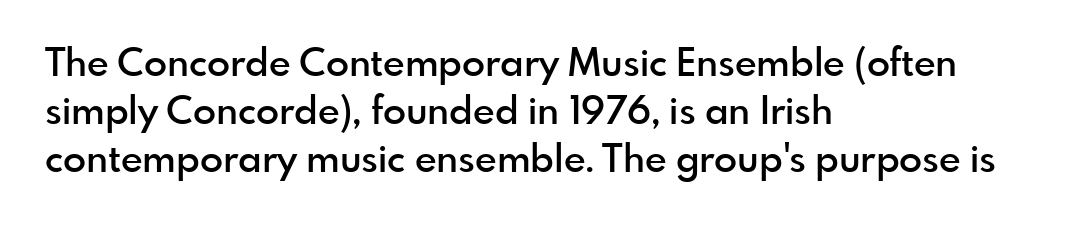
The image shows 38 px semibold sans-serif type, upright; set left-aligned, normal line spacing (1.26x), normal letter spacing, not underlined; a small x-height.
